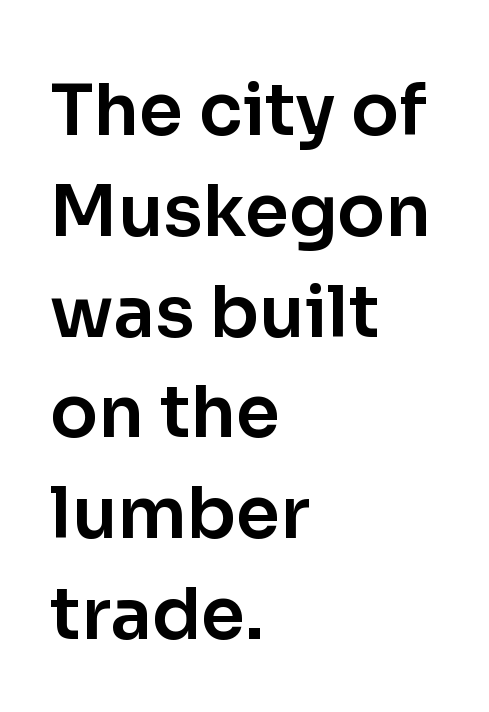
The image shows 71 px sans-serif type, upright; set left-aligned, normal line spacing (1.42x), normal letter spacing, not underlined; low stroke contrast and a medium x-height.
